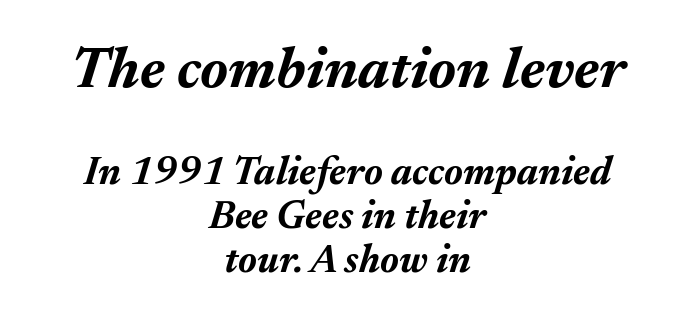
{"italic": "yes", "lean": "right", "slant_degrees": 17, "bold": "yes", "weight": "bold", "width": "normal", "stroke_contrast": "medium", "x_height": "medium", "monospaced": "no", "underline": "no", "align": "center", "line_spacing": "tight", "line_spacing_ratio": 1.12, "letter_spacing": "normal", "letter_spacing_em": 0.0, "larger_block": "first", "size_ratio": 1.49, "glyph_px": 58}
